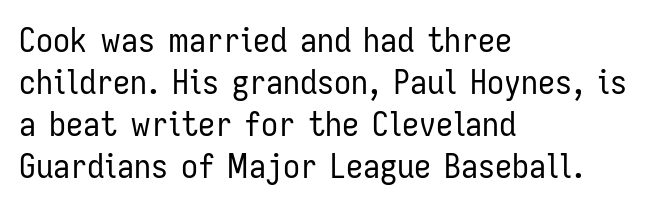
You can tell it's not italic because the verticals are truly vertical. A clean baseline with only descenders dipping below it. Glyph-to-glyph distance matches everyday printed text. Alignment: flush left. The face used here is proportionally spaced, like ordinary book or web type.
